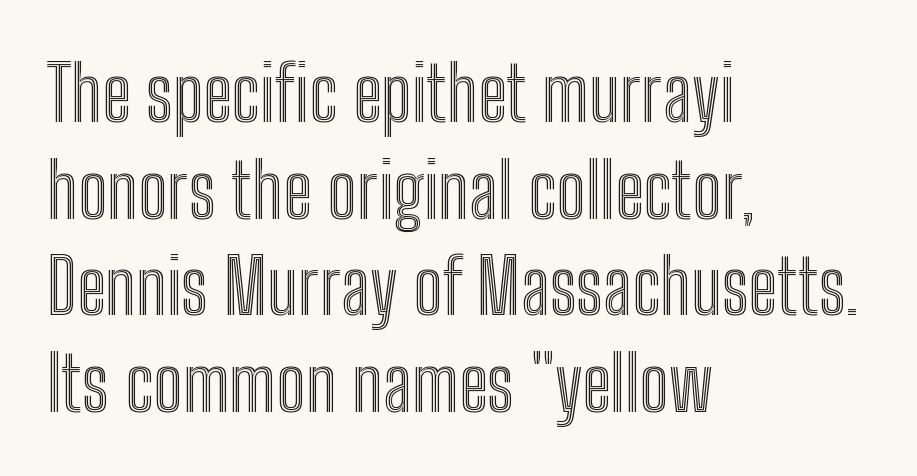
Check under the words: just untouched page. Short and long lines alike share a common starting point at left. Ordinary non-slanted type is in use. Students, observe: this is what conventionally led text looks like. Nobody touched the tracking dial on this one. Varying glyph widths throughout — classic text-font behaviour.
